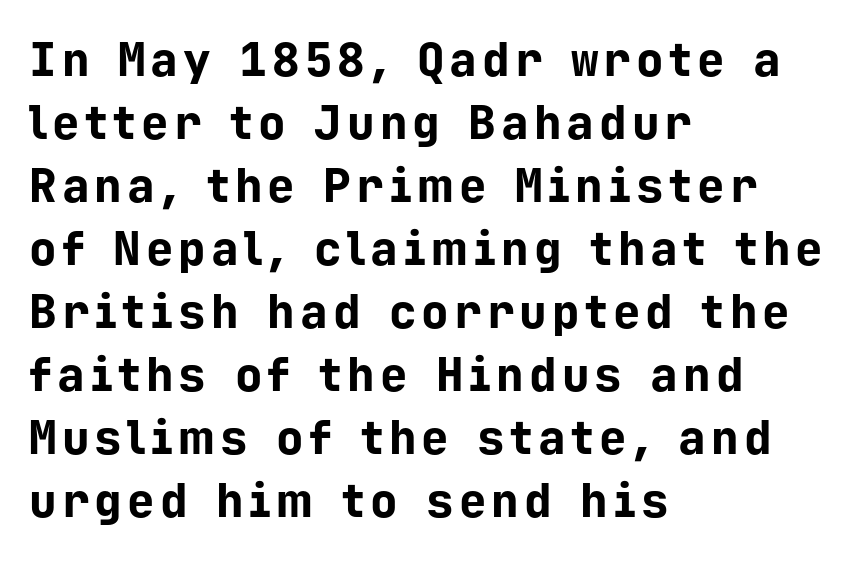
{"serif": "no", "italic": "no", "bold": "yes", "weight": "bold", "width": "normal", "stroke_contrast": "low", "x_height": "medium", "monospaced": "yes", "underline": "no", "align": "left", "line_spacing": "normal", "line_spacing_ratio": 1.37, "glyph_px": 46}
